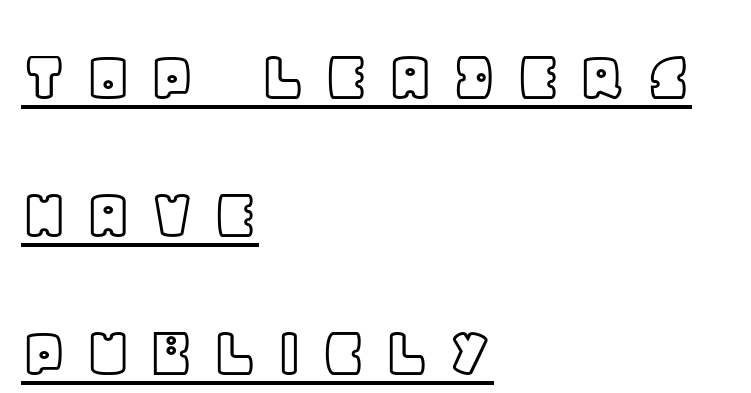
{"italic": "no", "width": "normal", "x_height": "large", "monospaced": "no", "underline": "yes", "align": "left", "line_spacing_ratio": 1.84, "letter_spacing": "wide", "letter_spacing_em": 0.23, "glyph_px": 75}
